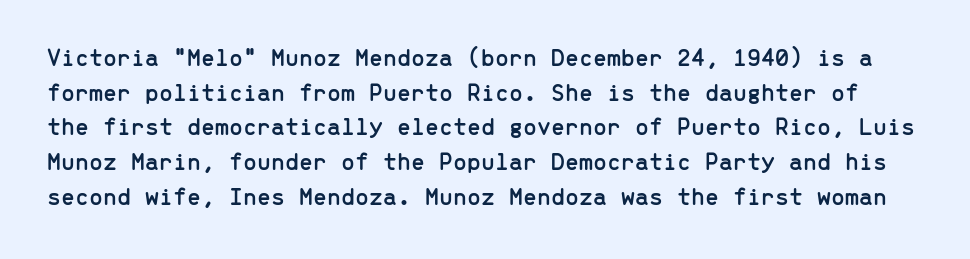
The image shows 25 px text type, upright; set normal line spacing (1.39x), normal letter spacing, not underlined.
